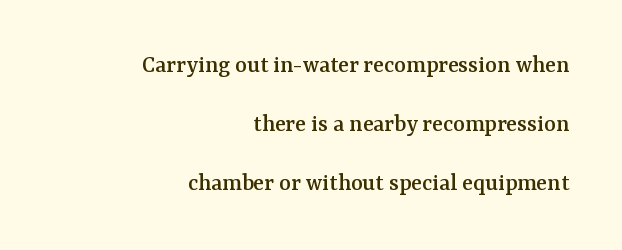
The image shows 25 px text type, upright; set right-aligned, loose line spacing (2.36x), normal letter spacing, not underlined.
